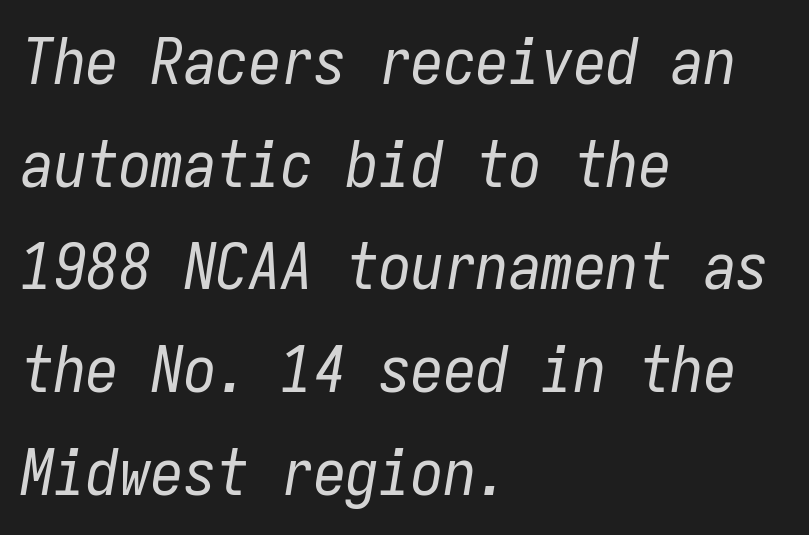
Q: Is the text bold? A: No.
Q: Is the text italic (slanted)? A: Yes, it leans right by about 9 degrees.
Q: Is the text underlined? A: No.
Q: How is the paragraph aligned? A: Left-aligned.
Q: Is the spacing between letters normal or unusually wide? A: Normal.
Q: Is the spacing between lines tight, normal or loose? A: Normal.
Q: Width (condensed, normal, or wide)? A: Condensed.
Q: Stroke contrast? A: Low.
Q: x-height? A: Medium.
Q: Monospaced? A: Yes.
